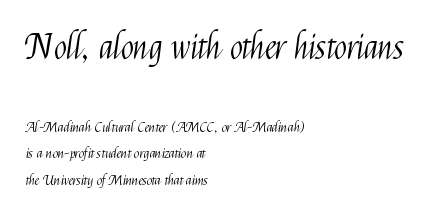
{"serif": "no", "bold": "no", "weight": "light", "width": "condensed", "stroke_contrast": "medium", "x_height": "medium", "monospaced": "no", "underline": "no", "align": "left", "line_spacing": "loose", "line_spacing_ratio": 1.9, "letter_spacing": "normal", "letter_spacing_em": 0.0, "larger_block": "first", "size_ratio": 2.43, "glyph_px": 34}
